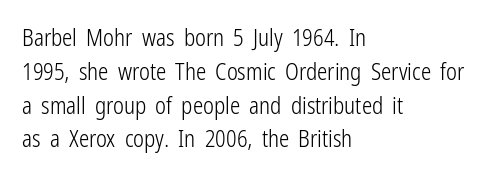
{"italic": "no", "bold": "no", "underline": "no", "align": "left", "line_spacing": "normal", "line_spacing_ratio": 1.47, "letter_spacing": "normal", "letter_spacing_em": 0.0, "glyph_px": 23}
